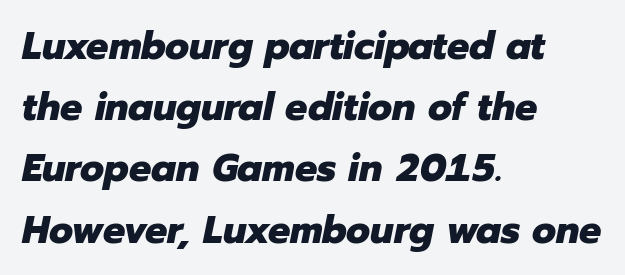
Q: Is the text bold? A: Yes.
Q: Is the text italic (slanted)? A: Yes, it leans right by about 12 degrees.
Q: Is the text underlined? A: No.
Q: How is the paragraph aligned? A: Left-aligned.
Q: Is the spacing between letters normal or unusually wide? A: Normal.
Q: Is the spacing between lines tight, normal or loose? A: Normal.
Q: Width (condensed, normal, or wide)? A: Normal.
Q: Stroke contrast? A: Low.
Q: x-height? A: Medium.
Q: Monospaced? A: No.
